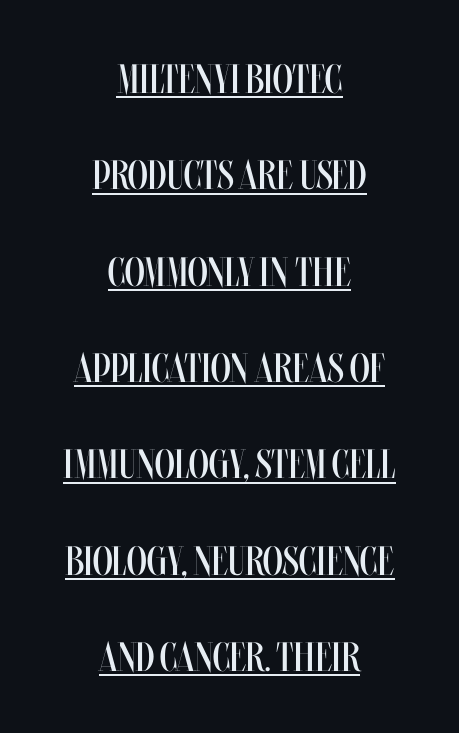
{"italic": "no", "bold": "no", "weight": "regular", "width": "condensed", "stroke_contrast": "medium", "x_height": "large", "monospaced": "no", "underline": "yes", "align": "center", "line_spacing": "loose", "line_spacing_ratio": 2.35, "letter_spacing": "normal", "letter_spacing_em": 0.0, "glyph_px": 41}
